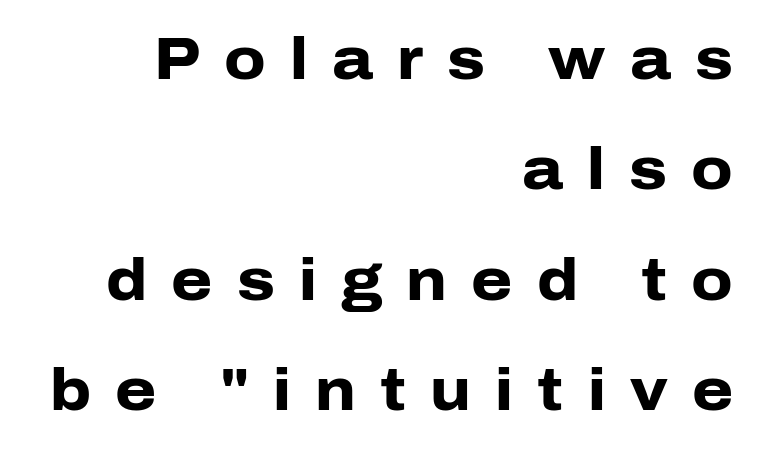
{"serif": "no", "italic": "no", "bold": "yes", "weight": "heavy", "width": "normal", "stroke_contrast": "low", "x_height": "medium", "monospaced": "no", "underline": "no", "align": "right", "line_spacing_ratio": 1.87, "letter_spacing": "wide", "letter_spacing_em": 0.41, "glyph_px": 59}
